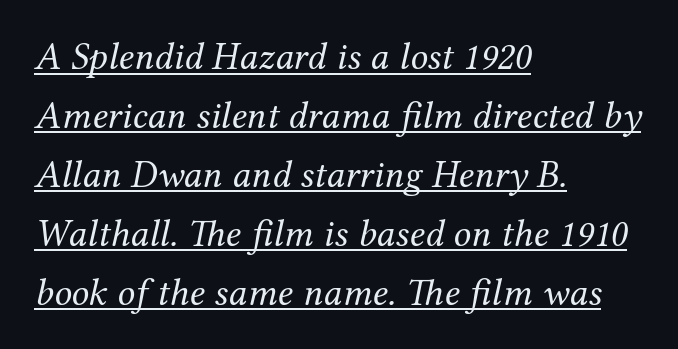
Is this a heavy cut? Hardly; it is regular or lighter. Nobody touched the tracking dial on this one. You can tell it's italic because the verticals aren't actually vertical. Somebody hit Ctrl+U on this one — the words are underlined. Spacing verdict: proportional, widths tailored to each character.
